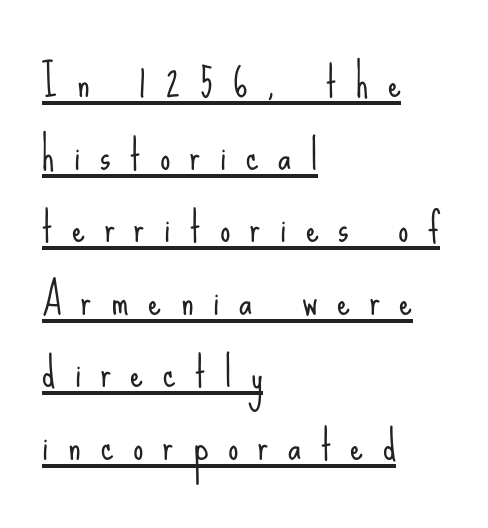
Is the block centered? No — it sits flush against the left margin. Students, note that the glyphs here are deliberately spaced far apart. Unbolded letterforms with no extra heft. Do the characters align in a grid? No, the font is proportional. Designer's note — italics off, roman on. Are there feet on the stems? There aren't — it's a sans.
